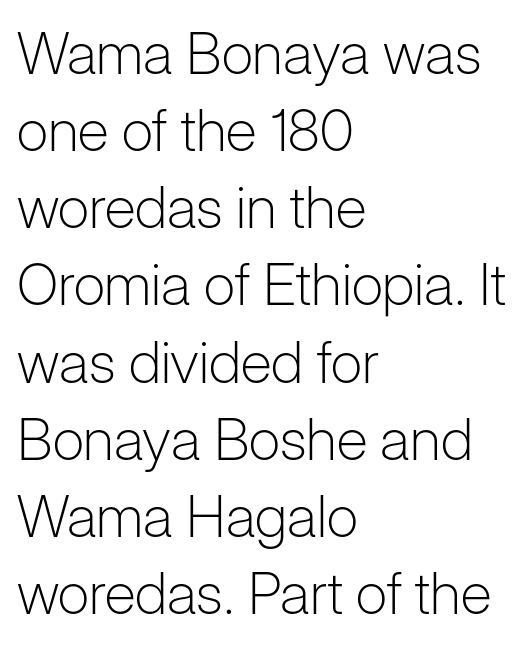
The image shows 58 px light sans-serif type, upright; set left-aligned, normal line spacing (1.33x), normal letter spacing, not underlined; low stroke contrast and a medium x-height.
